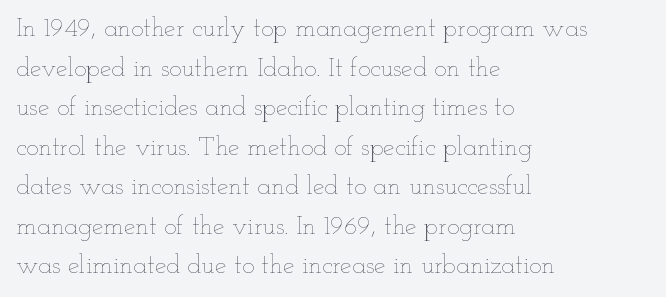
The image shows 26 px text type, upright; set left-aligned, normal line spacing (1.52x), normal letter spacing, not underlined.
